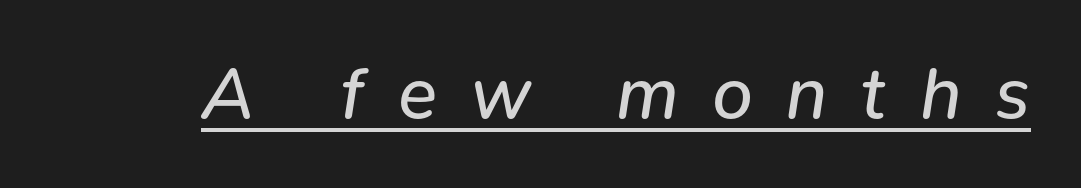
The image shows 73 px regular-weight type, italic (leaning right); set unusually wide letter spacing (+0.45 em), underlined; low stroke contrast and a medium x-height.
